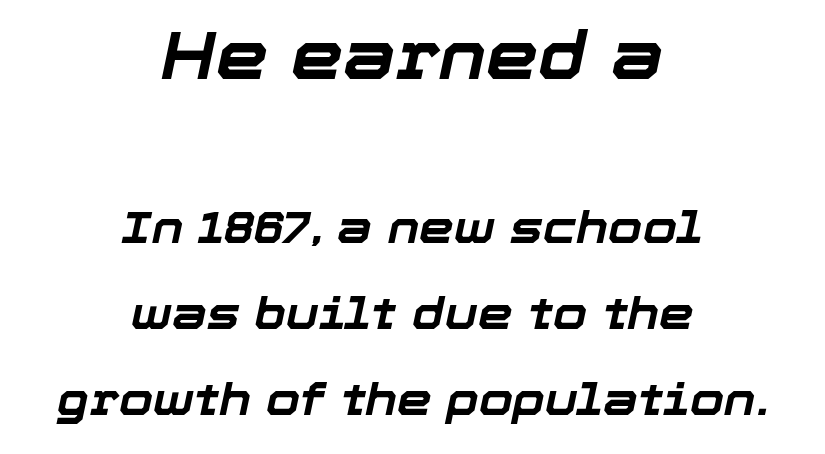
Notice the wide empty band between every row — that's loose leading. Both edges are ragged and mirror each other, which tells us the setting is centered. The composition opens big and finishes small. Set as a true bold cut, around the 700 mark. The zone under the glyphs is completely vacant.
